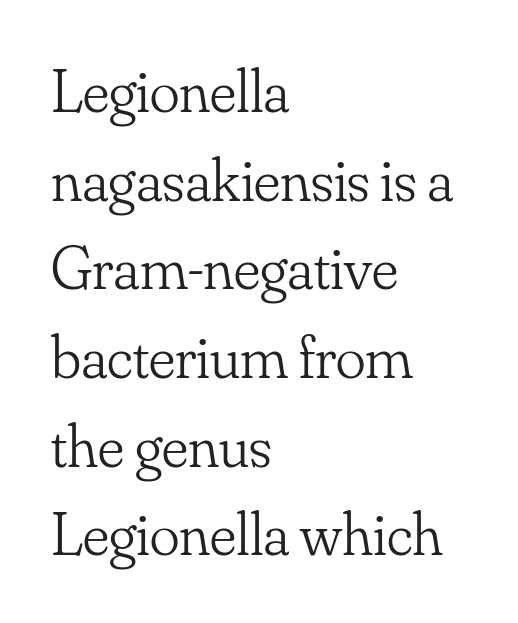
Q: Is the text bold? A: No.
Q: Is the text italic (slanted)? A: No, it is upright.
Q: Is the typeface a serif or a sans-serif typeface? A: Serif.
Q: Is the text underlined? A: No.
Q: How is the paragraph aligned? A: Left-aligned.
Q: Is the spacing between letters normal or unusually wide? A: Normal.
Q: Is the spacing between lines tight, normal or loose? A: Normal.
Q: Width (condensed, normal, or wide)? A: Normal.
Q: Stroke contrast? A: Low.
Q: x-height? A: Small.
Q: Monospaced? A: No.
